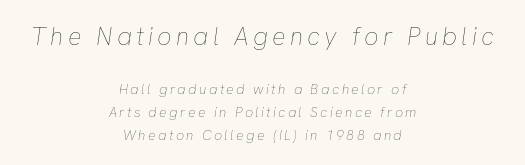
The image shows 25 px text type, italic (leaning right); set centered, normal line spacing (1.62x), not underlined; the first (top) block is 1.79x larger.
